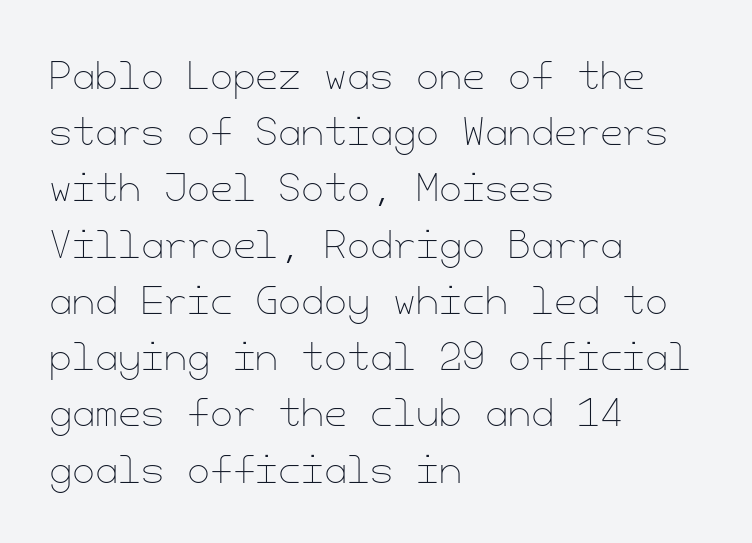
The image shows 37 px thin type, upright; set left-aligned, normal line spacing (1.52x), normal letter spacing, not underlined; low stroke contrast and a small x-height.
